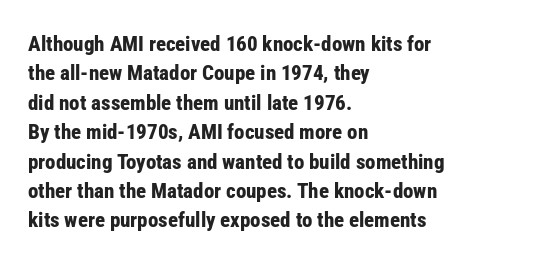
Posture: upright roman. Underlining? Definitely not there. Each line starts at the same left margin while the right side varies. Stroke thickness is high; the sample reads as a true bold. The block of text has a typical density, with ordinary space between rows.
